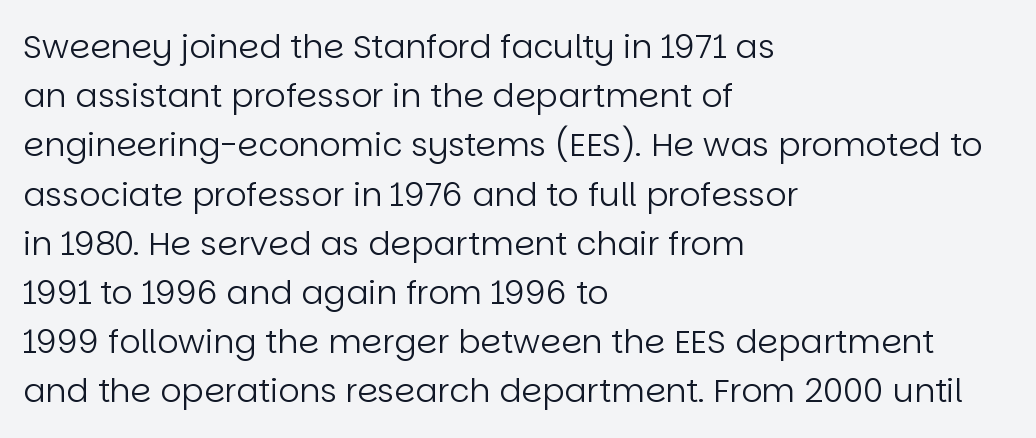
The image shows 33 px regular-weight sans-serif type, upright; set left-aligned, normal line spacing (1.49x), normal letter spacing, not underlined; low stroke contrast and a large x-height.
